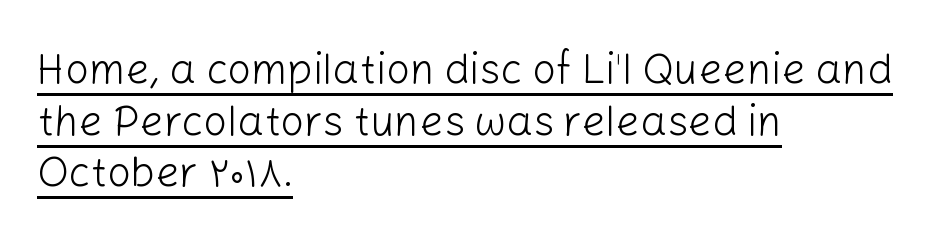
The image shows 42 px light sans-serif type, upright; set left-aligned, line spacing 1.23x, normal letter spacing, underlined; low stroke contrast and a medium x-height.
